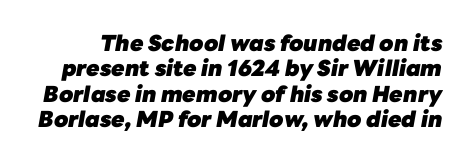
Q: Is the text bold? A: Yes.
Q: Is the text italic (slanted)? A: Yes, it leans right by about 10 degrees.
Q: Is the text underlined? A: No.
Q: Is the spacing between letters normal or unusually wide? A: Normal.
Q: Is the spacing between lines tight, normal or loose? A: Tight.
